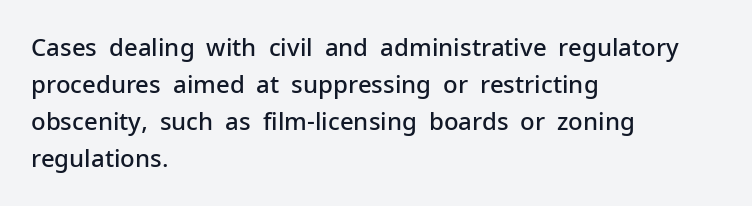
The image shows 24 px text type, upright; set left-aligned, normal line spacing (1.54x), normal letter spacing, not underlined.
